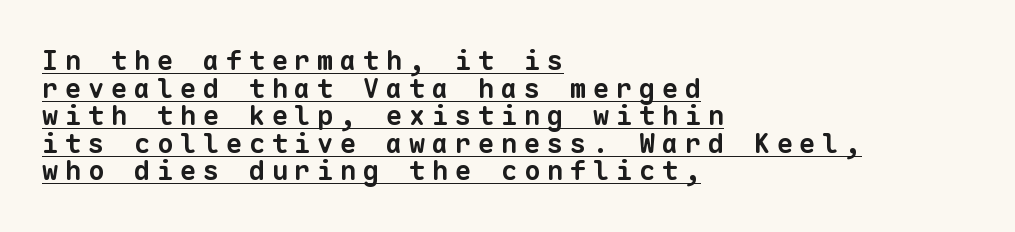
The image shows 27 px bold type; set left-aligned, tight line spacing (1.02x), unusually wide letter spacing (+0.25 em), underlined.
